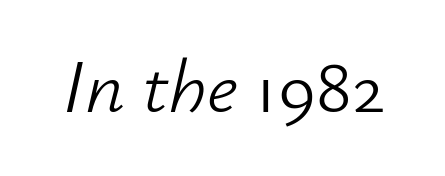
{"italic": "yes", "lean": "right", "slant_degrees": 12, "bold": "no", "weight": "light", "width": "normal", "stroke_contrast": "low", "x_height": "small", "monospaced": "no", "underline": "no", "letter_spacing": "normal", "letter_spacing_em": 0.0, "glyph_px": 77}
